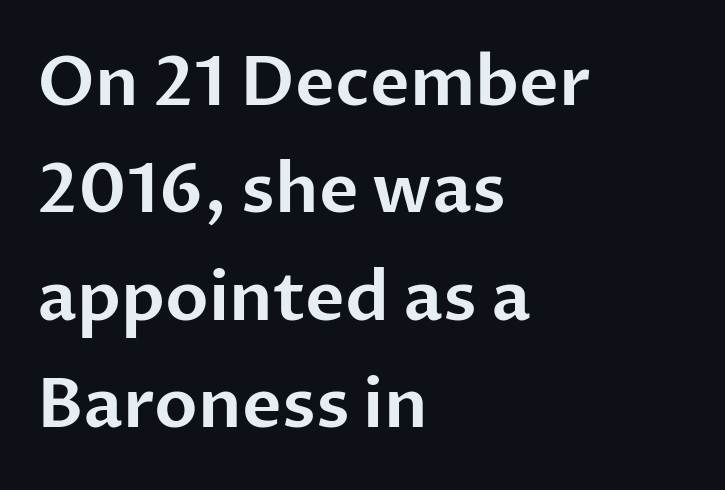
The letters advance in unequal steps, a hallmark of proportional type. Typeset ragged right — the left edge is the straight one. Note: no serifs on the glyphs. No word sits above an underline.
